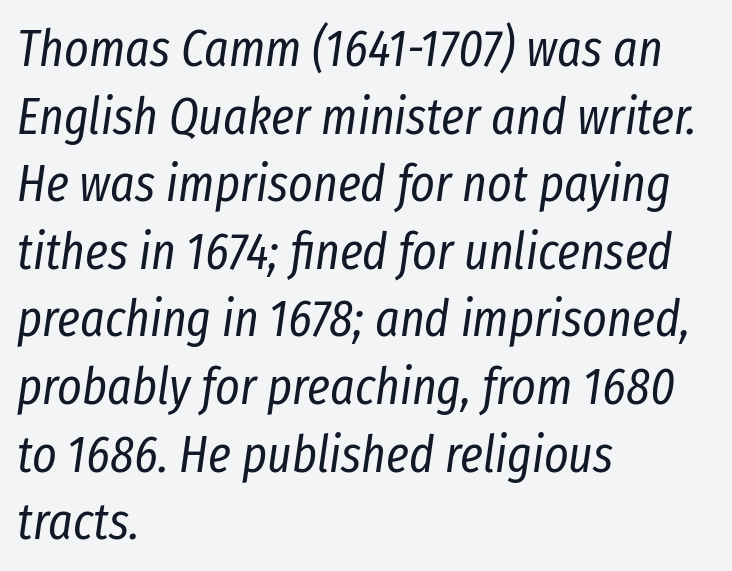
Q: Is the text bold? A: No.
Q: Is the text italic (slanted)? A: Yes, it leans right by about 8 degrees.
Q: Is the text underlined? A: No.
Q: How is the paragraph aligned? A: Left-aligned.
Q: Is the spacing between letters normal or unusually wide? A: Normal.
Q: Is the spacing between lines tight, normal or loose? A: Normal.
Q: Width (condensed, normal, or wide)? A: Condensed.
Q: Stroke contrast? A: Low.
Q: x-height? A: Medium.
Q: Monospaced? A: No.
